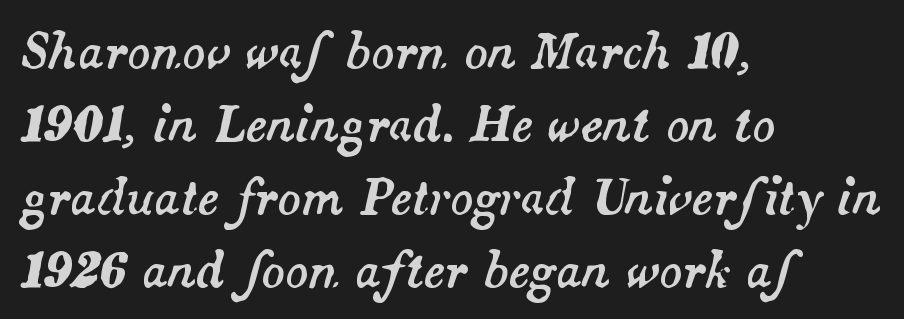
Does the lettering tilt? It does — this is italic. The block of text has a typical density, with ordinary space between rows. In terms of letterspacing, this is plain default setting. Has an underline been added? It has not. The ragged edge is on the right, which tells us the setting is flush left. Note the varied advance widths — an 'i' is clearly narrower than an 'm'.
